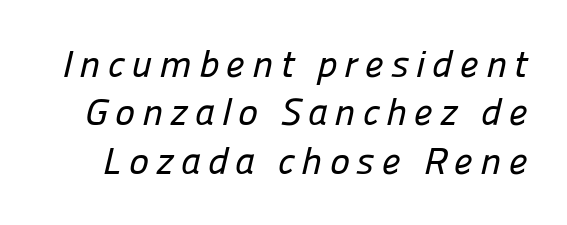
Lines of text with bare space underneath. The face used here is a sans, in the tradition of grotesques and geometrics. The passage shown is typed in a proportional face where columns would drift. If you measured baseline to baseline, you'd find a middling distance.
